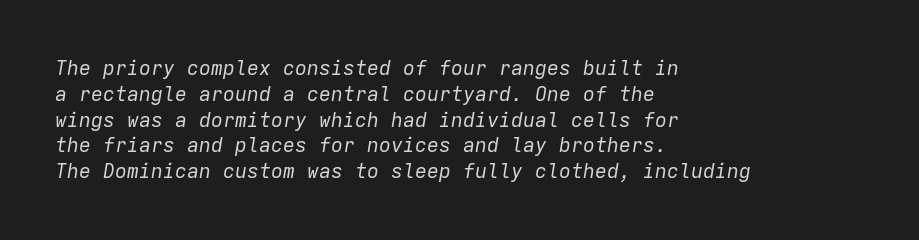
{"italic": "yes", "lean": "right", "slant_degrees": 9, "bold": "no", "underline": "no", "align": "left", "line_spacing": "normal", "line_spacing_ratio": 1.29, "letter_spacing": "normal", "letter_spacing_em": 0.0, "glyph_px": 20}
